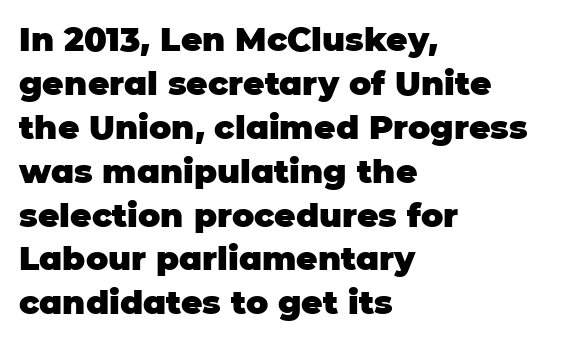
Q: Is the text bold? A: Yes.
Q: Is the text italic (slanted)? A: No, it is upright.
Q: Is the typeface a serif or a sans-serif typeface? A: Sans-serif.
Q: Is the text underlined? A: No.
Q: How is the paragraph aligned? A: Left-aligned.
Q: Is the spacing between letters normal or unusually wide? A: Normal.
Q: Is the spacing between lines tight, normal or loose? A: Normal.
Q: Width (condensed, normal, or wide)? A: Normal.
Q: Stroke contrast? A: Low.
Q: x-height? A: Large.
Q: Monospaced? A: No.
